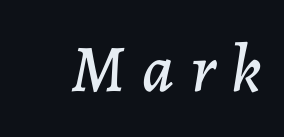
Q: Is the text italic (slanted)? A: Yes, it leans right by about 7 degrees.
Q: Is the text underlined? A: No.
Q: Is the spacing between letters normal or unusually wide? A: Unusually wide.
Q: Width (condensed, normal, or wide)? A: Normal.
Q: Stroke contrast? A: Low.
Q: x-height? A: Medium.
Q: Monospaced? A: No.
